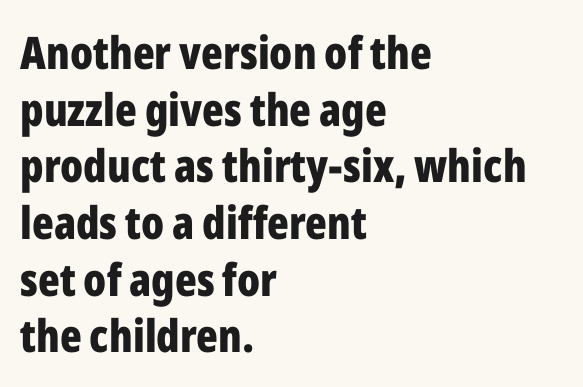
{"serif": "no", "italic": "no", "bold": "yes", "weight": "bold", "width": "condensed", "stroke_contrast": "low", "x_height": "medium", "monospaced": "no", "underline": "no", "align": "left", "line_spacing": "normal", "line_spacing_ratio": 1.26, "letter_spacing": "normal", "letter_spacing_em": 0.0, "glyph_px": 45}
